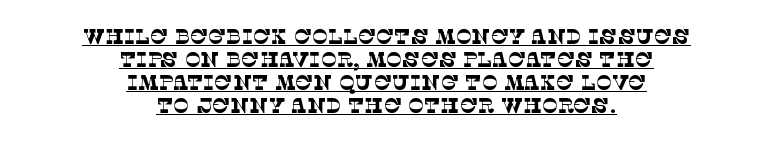
Q: Is the text bold? A: No.
Q: Is the text underlined? A: Yes.
Q: How is the paragraph aligned? A: Centered.
Q: Is the spacing between letters normal or unusually wide? A: Normal.
Q: Is the spacing between lines tight, normal or loose? A: Tight.
